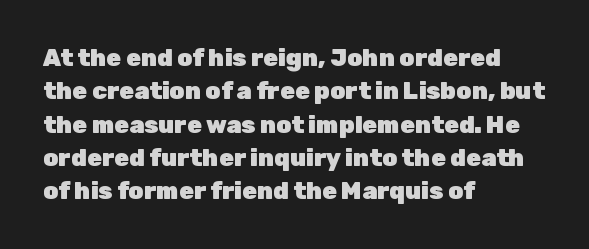
Q: Is the text bold? A: Yes.
Q: Is the text italic (slanted)? A: No, it is upright.
Q: Is the text underlined? A: No.
Q: How is the paragraph aligned? A: Left-aligned.
Q: Is the spacing between letters normal or unusually wide? A: Normal.
Q: Is the spacing between lines tight, normal or loose? A: Normal.
